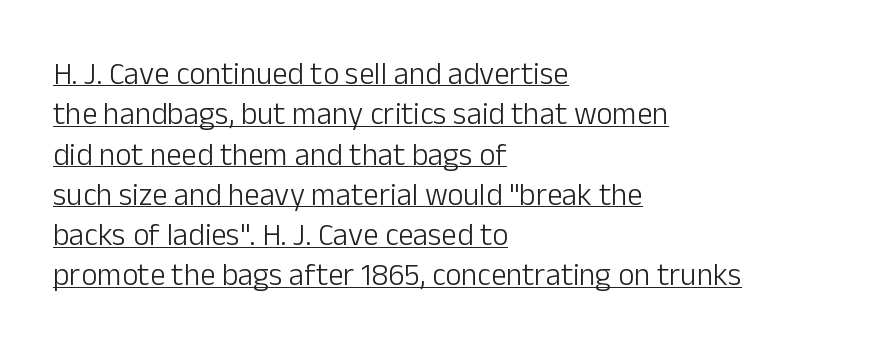
{"serif": "no", "italic": "no", "bold": "no", "weight": "light", "width": "normal", "stroke_contrast": "low", "x_height": "medium", "monospaced": "no", "underline": "yes", "align": "left", "line_spacing": "normal", "line_spacing_ratio": 1.3, "letter_spacing": "normal", "letter_spacing_em": 0.0, "glyph_px": 31}
